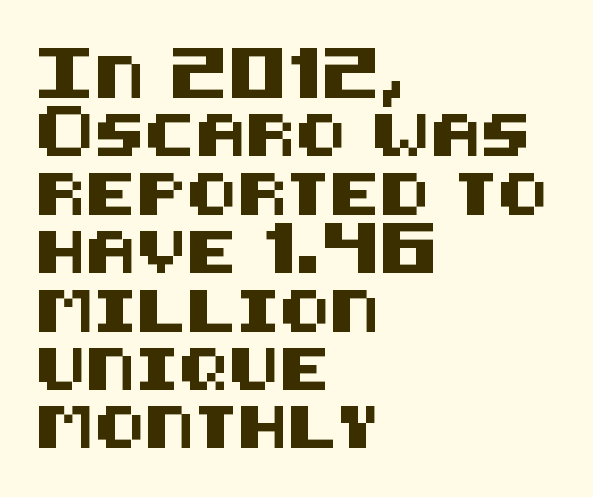
The image shows 42 px sans-serif type, upright; set left-aligned, normal line spacing (1.39x), normal letter spacing, not underlined; medium stroke contrast and a large x-height.
